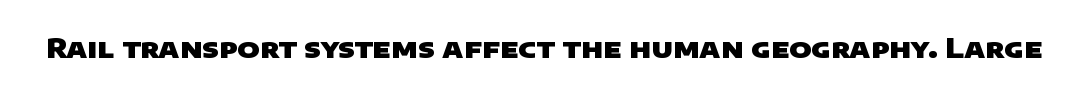
The image shows 27 px bold type; set normal letter spacing, not underlined.
